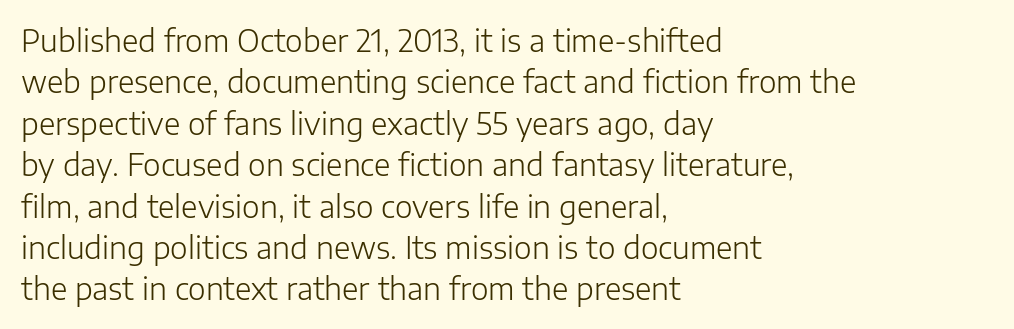
Q: Is the text bold? A: No.
Q: Is the text italic (slanted)? A: No, it is upright.
Q: Is the typeface a serif or a sans-serif typeface? A: Sans-serif.
Q: Is the text underlined? A: No.
Q: How is the paragraph aligned? A: Left-aligned.
Q: Is the spacing between letters normal or unusually wide? A: Normal.
Q: Is the spacing between lines tight, normal or loose? A: Normal.
Q: Width (condensed, normal, or wide)? A: Normal.
Q: Stroke contrast? A: Low.
Q: x-height? A: Medium.
Q: Monospaced? A: No.
